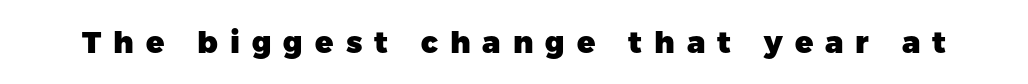
The image shows 30 px heavy sans-serif type, upright; set unusually wide letter spacing (+0.4 em), not underlined; low stroke contrast and a medium x-height.
